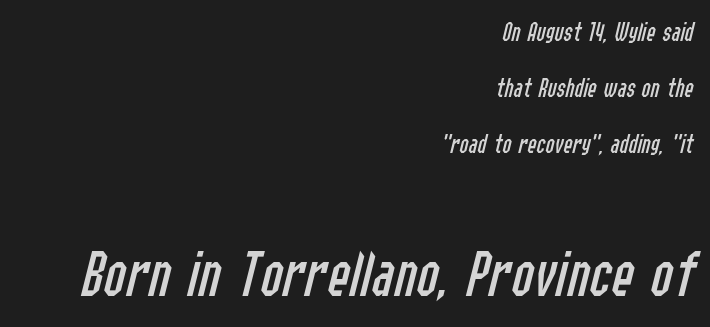
Q: Is the text bold? A: No.
Q: Is the text italic (slanted)? A: Yes, it leans right by about 14 degrees.
Q: Is the text underlined? A: No.
Q: How is the paragraph aligned? A: Right-aligned.
Q: Is the spacing between letters normal or unusually wide? A: Normal.
Q: Is the spacing between lines tight, normal or loose? A: Loose.
Q: Which block of text is set in a larger size, the first (top) or the second (bottom)? A: The second (bottom) one.
Q: Width (condensed, normal, or wide)? A: Condensed.
Q: Stroke contrast? A: Low.
Q: x-height? A: Medium.
Q: Monospaced? A: No.
